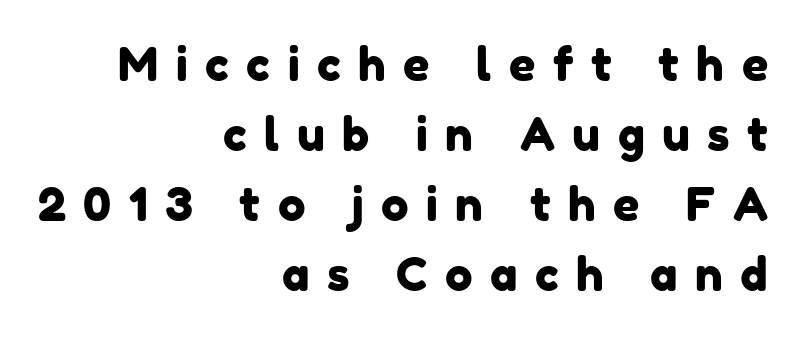
Q: Is the typeface a serif or a sans-serif typeface? A: Sans-serif.
Q: Is the text underlined? A: No.
Q: How is the paragraph aligned? A: Right-aligned.
Q: Is the spacing between letters normal or unusually wide? A: Unusually wide.
Q: Is the spacing between lines tight, normal or loose? A: Normal.
Q: Width (condensed, normal, or wide)? A: Normal.
Q: Stroke contrast? A: Low.
Q: x-height? A: Medium.
Q: Monospaced? A: No.
